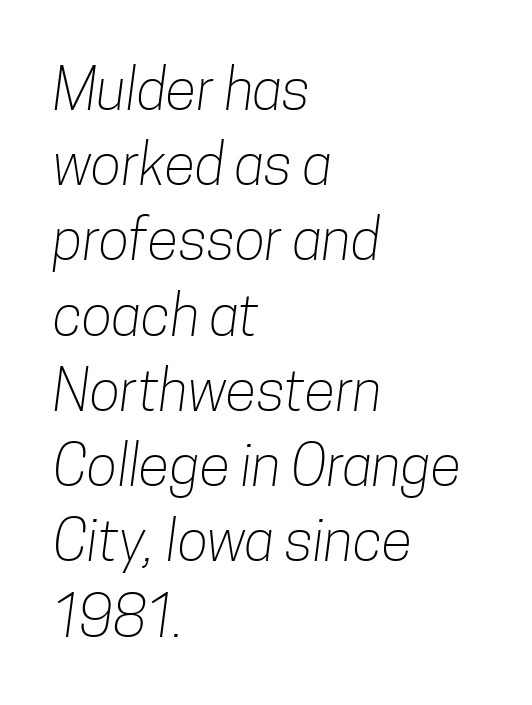
Q: Is the text bold? A: No.
Q: Is the typeface a serif or a sans-serif typeface? A: Sans-serif.
Q: Is the text underlined? A: No.
Q: How is the paragraph aligned? A: Left-aligned.
Q: Is the spacing between letters normal or unusually wide? A: Normal.
Q: Is the spacing between lines tight, normal or loose? A: Normal.
Q: Width (condensed, normal, or wide)? A: Condensed.
Q: Stroke contrast? A: Low.
Q: x-height? A: Medium.
Q: Monospaced? A: No.
